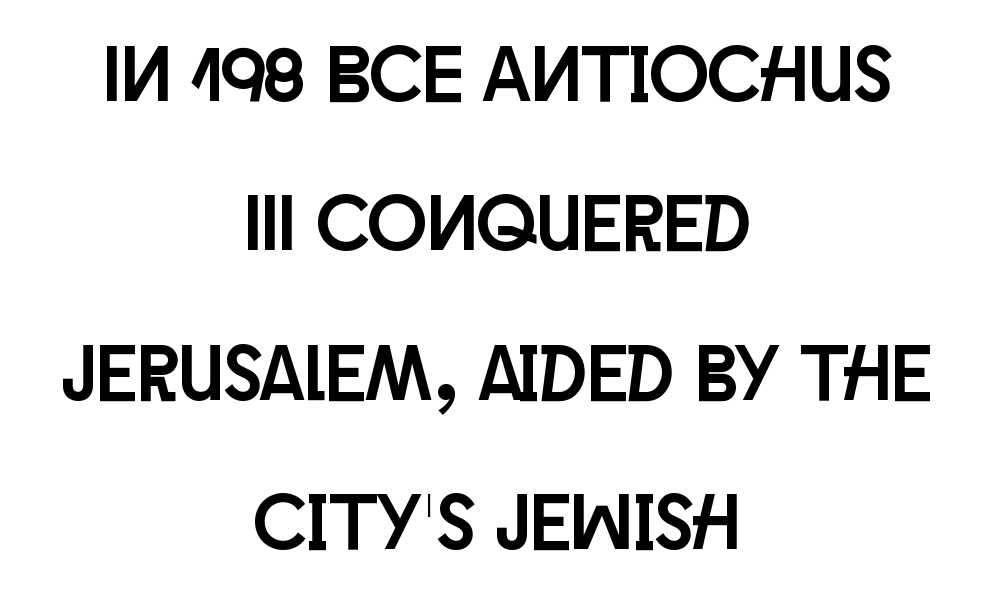
The image shows 79 px condensed sans-serif type, upright; set centered, line spacing 1.89x, normal letter spacing, not underlined; low stroke contrast and a large x-height.
